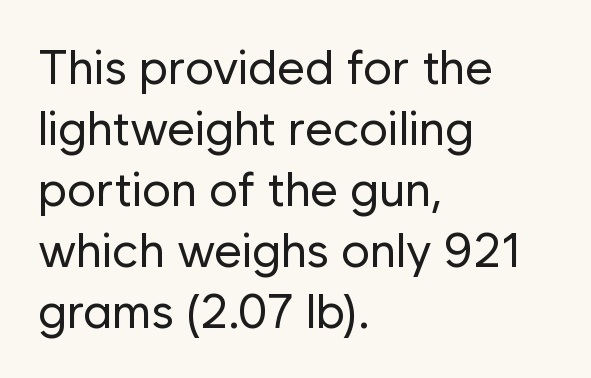
Each letter keeps its own natural width here, so spacing adapts to shape. Rendered with straight, roman letterforms. A normal amount of white space separates one row of letters from the next. Left-aligned paragraph, ragged on the right. Students, note that the glyphs here touch the page at normal intervals.
